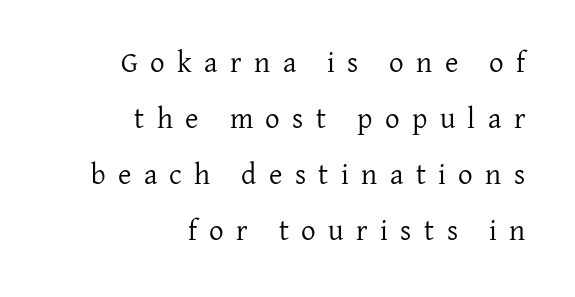
The image shows 29 px regular-weight serif type, upright; set right-aligned, loose line spacing (1.93x), unusually wide letter spacing (+0.43 em), not underlined; low stroke contrast and a medium x-height.
